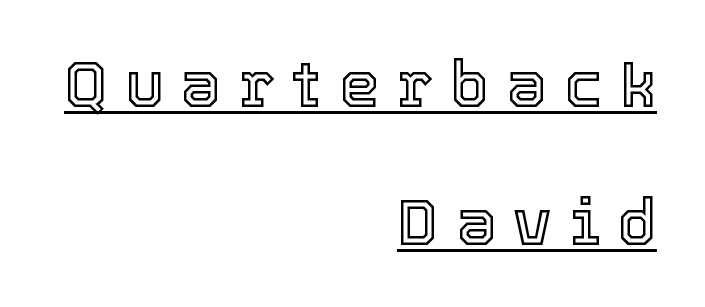
The image shows 64 px text type, upright; set right-aligned, loose line spacing (2.15x), unusually wide letter spacing (+0.27 em), underlined; a medium x-height.
